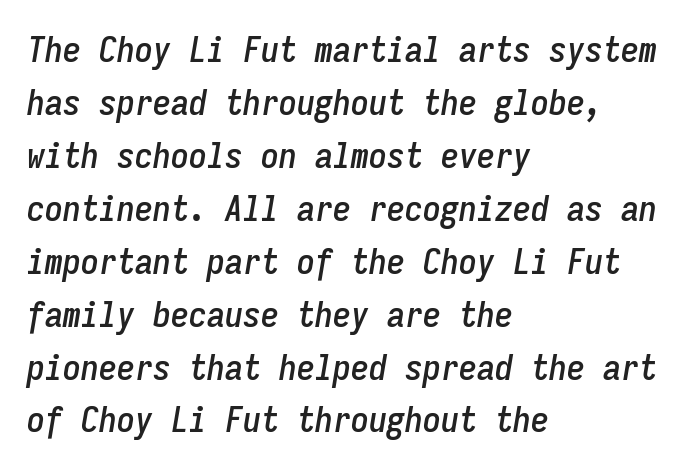
The image shows 36 px condensed type, italic (leaning right), monospaced; set left-aligned, normal line spacing (1.47x), normal letter spacing, not underlined; low stroke contrast and a medium x-height.
